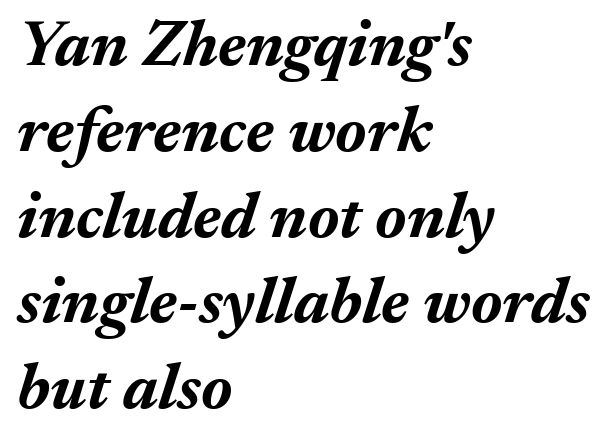
Q: Is the text bold? A: Yes.
Q: Is the text italic (slanted)? A: Yes, it leans right by about 17 degrees.
Q: Is the text underlined? A: No.
Q: How is the paragraph aligned? A: Left-aligned.
Q: Is the spacing between letters normal or unusually wide? A: Normal.
Q: Is the spacing between lines tight, normal or loose? A: Normal.
Q: Width (condensed, normal, or wide)? A: Normal.
Q: Stroke contrast? A: Medium.
Q: x-height? A: Medium.
Q: Monospaced? A: No.
